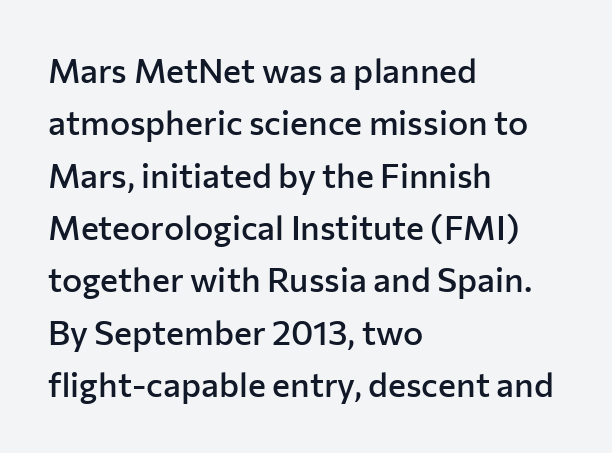
{"serif": "no", "italic": "no", "bold": "semi", "weight": "semibold", "width": "normal", "stroke_contrast": "low", "x_height": "medium", "monospaced": "no", "underline": "no", "align": "left", "line_spacing": "normal", "line_spacing_ratio": 1.54, "letter_spacing": "normal", "letter_spacing_em": 0.0, "glyph_px": 34}
